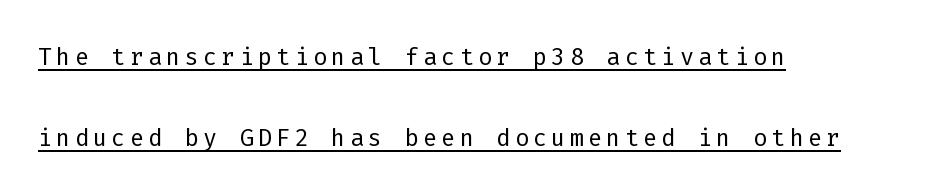
Q: Is the text bold? A: No.
Q: Is the text italic (slanted)? A: No, it is upright.
Q: Is the typeface a serif or a sans-serif typeface? A: Sans-serif.
Q: Is the text underlined? A: Yes.
Q: How is the paragraph aligned? A: Left-aligned.
Q: Is the spacing between lines tight, normal or loose? A: Loose.
Q: Width (condensed, normal, or wide)? A: Normal.
Q: Stroke contrast? A: Low.
Q: x-height? A: Medium.
Q: Monospaced? A: Yes.
